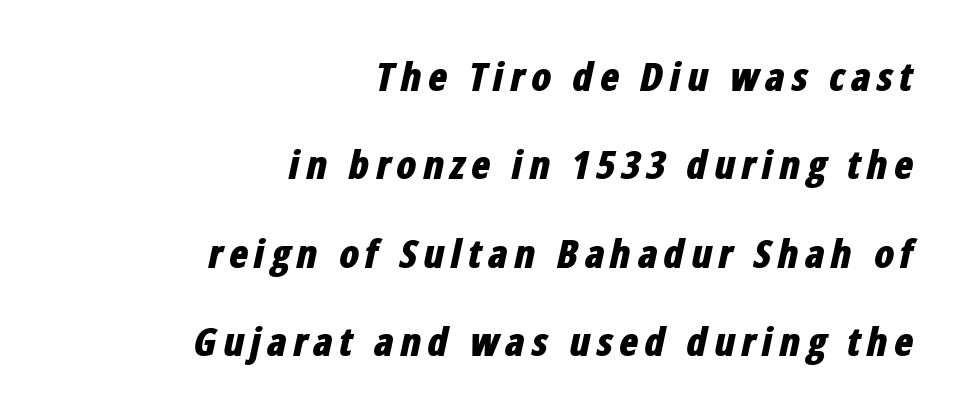
The image shows 40 px bold, condensed type, italic (leaning right); set right-aligned, loose line spacing (2.21x), not underlined; low stroke contrast and a medium x-height.
